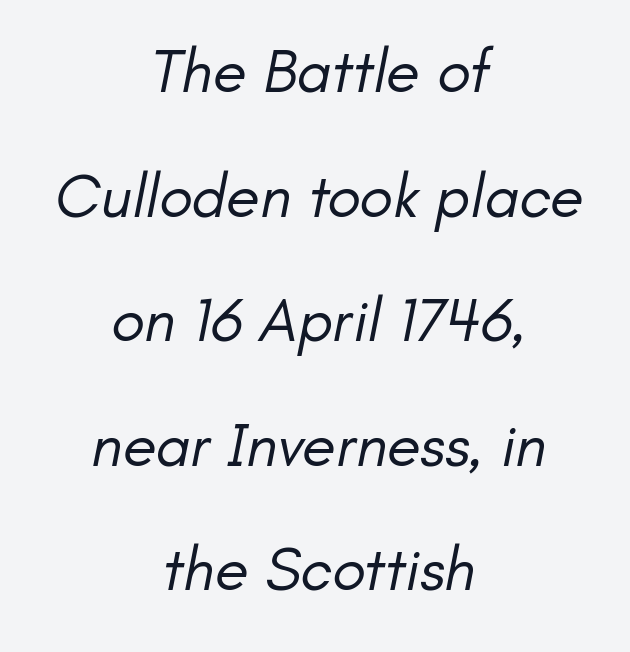
The image shows 62 px regular-weight sans-serif type; set centered, loose line spacing (2.01x), normal letter spacing, not underlined; low stroke contrast and a small x-height.
